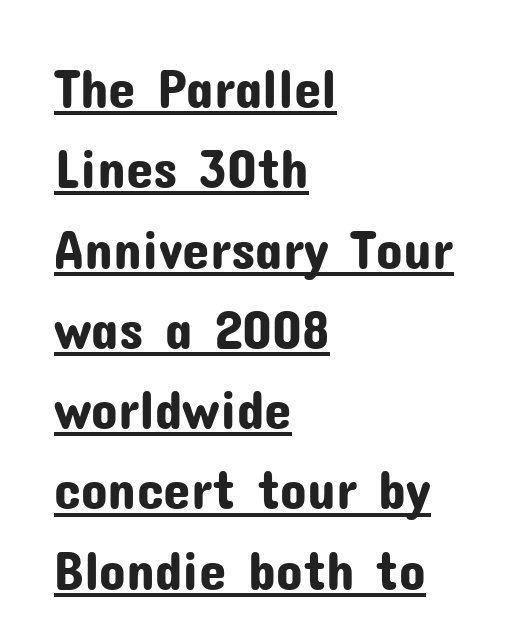
{"serif": "no", "italic": "no", "width": "normal", "stroke_contrast": "low", "x_height": "medium", "monospaced": "no", "underline": "yes", "align": "left", "line_spacing": "normal", "line_spacing_ratio": 1.46, "letter_spacing": "normal", "letter_spacing_em": 0.0, "glyph_px": 55}
